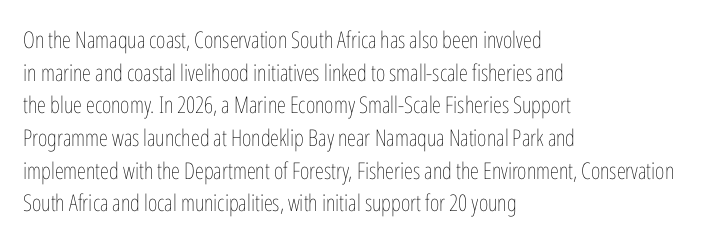
Q: Is the text bold? A: No.
Q: Is the text italic (slanted)? A: No, it is upright.
Q: Is the text underlined? A: No.
Q: How is the paragraph aligned? A: Left-aligned.
Q: Is the spacing between letters normal or unusually wide? A: Normal.
Q: Is the spacing between lines tight, normal or loose? A: Normal.
